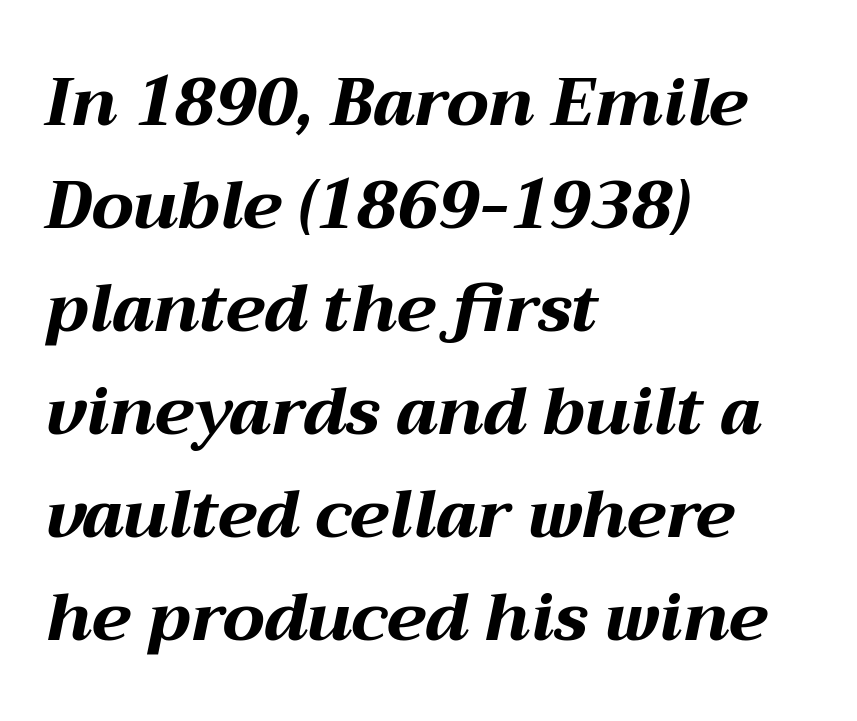
{"italic": "yes", "lean": "right", "slant_degrees": 12, "bold": "yes", "weight": "bold", "width": "wide", "stroke_contrast": "medium", "x_height": "medium", "monospaced": "no", "underline": "no", "align": "left", "line_spacing": "normal", "line_spacing_ratio": 1.56, "letter_spacing": "normal", "letter_spacing_em": 0.0, "glyph_px": 66}
